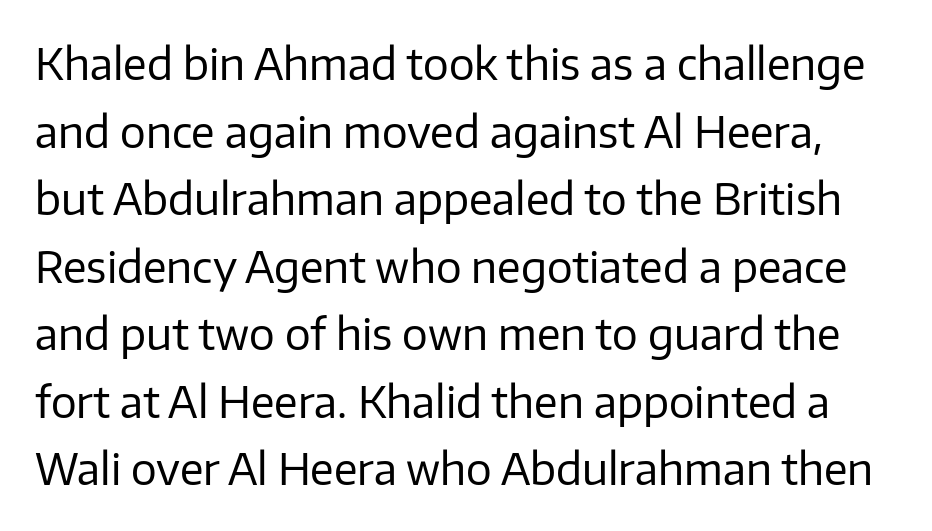
Q: Is the text bold? A: No.
Q: Is the text italic (slanted)? A: No, it is upright.
Q: Is the typeface a serif or a sans-serif typeface? A: Sans-serif.
Q: Is the text underlined? A: No.
Q: Is the spacing between letters normal or unusually wide? A: Normal.
Q: Is the spacing between lines tight, normal or loose? A: Normal.
Q: Width (condensed, normal, or wide)? A: Normal.
Q: Stroke contrast? A: Low.
Q: x-height? A: Medium.
Q: Monospaced? A: No.
